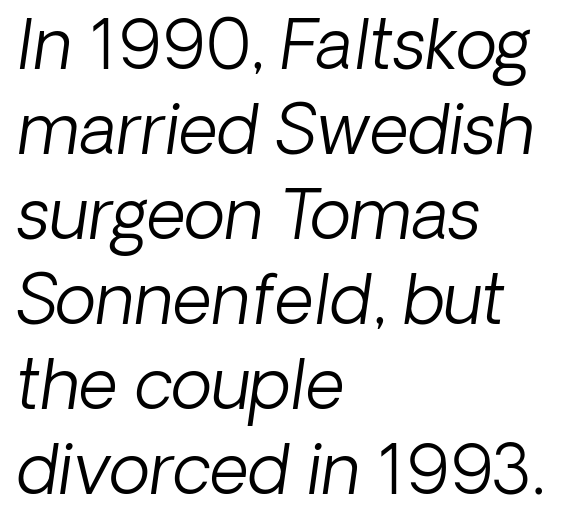
The image shows 68 px light type, italic (leaning right); set left-aligned, normal line spacing (1.25x), normal letter spacing, not underlined; low stroke contrast and a medium x-height.
